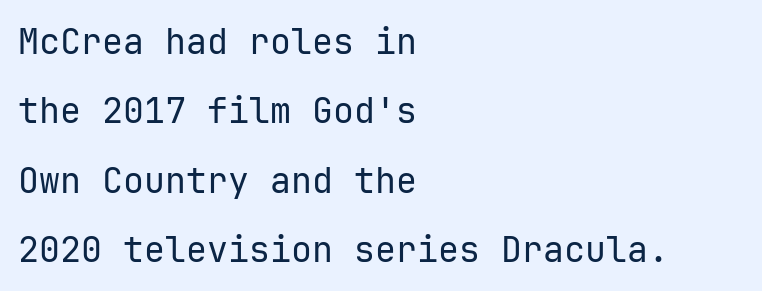
The paragraph has a hard left edge and a soft right edge. The letters stand upright; this is a roman face. The words here are not underlined. The rendering shows plain stroke endings on the letterforms — a sans-serif design. Vertical spacing — loose.
